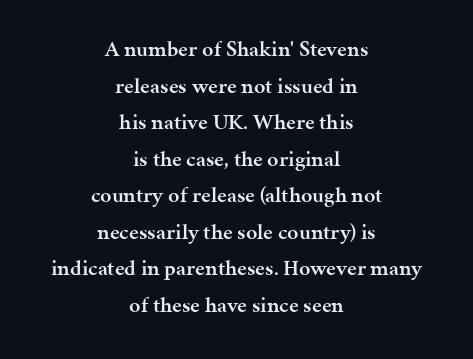
This sample keeps an unexceptional amount of space between lines. These lines stack symmetrically, like a column narrowing and widening about its center. Has an underline been added? It has not. The strokes are fattened partway — semibold, not bold. You could call the tracking neutral — neither tight nor loose. Upright lettering throughout.
